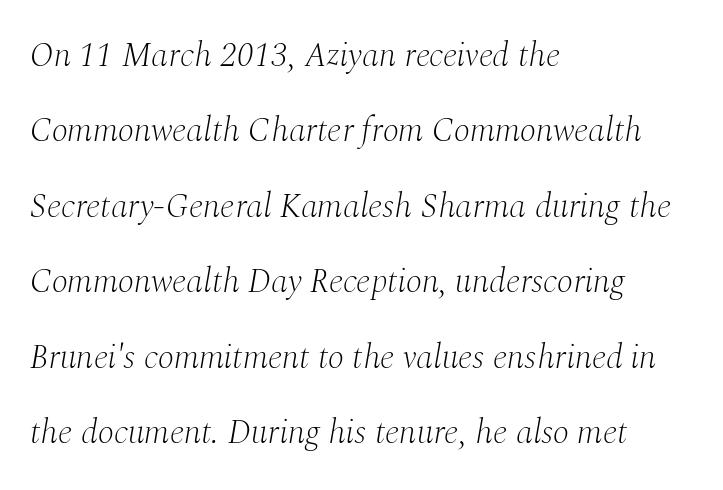
Q: Is the text bold? A: No.
Q: Is the text italic (slanted)? A: Yes, it leans right by about 10 degrees.
Q: Is the typeface a serif or a sans-serif typeface? A: Serif.
Q: Is the text underlined? A: No.
Q: How is the paragraph aligned? A: Left-aligned.
Q: Is the spacing between letters normal or unusually wide? A: Normal.
Q: Is the spacing between lines tight, normal or loose? A: Loose.
Q: Width (condensed, normal, or wide)? A: Normal.
Q: Stroke contrast? A: Medium.
Q: x-height? A: Medium.
Q: Monospaced? A: No.
